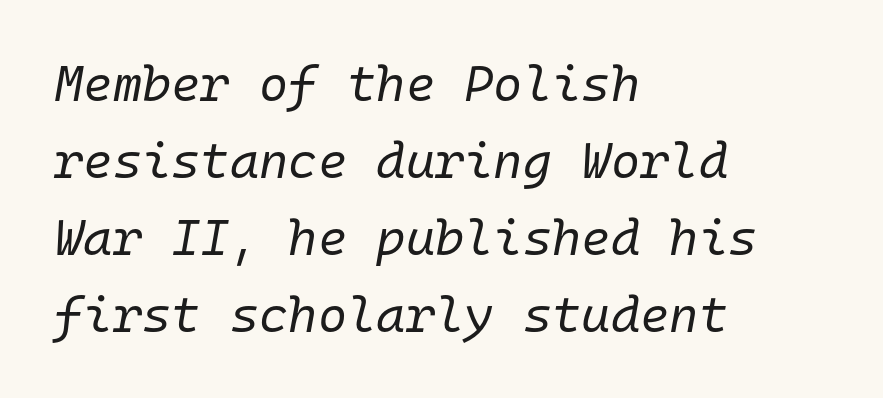
The image shows 50 px regular-weight type, italic (leaning right), monospaced; set left-aligned, normal line spacing (1.54x), normal letter spacing, not underlined; low stroke contrast and a medium x-height.
